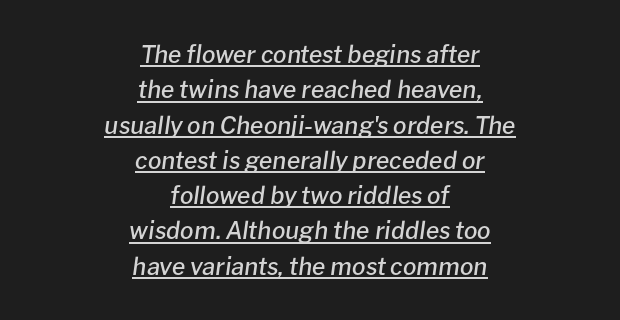
Normally led — the rows are evenly, conventionally spaced. If you drew a line through each stem, it would be angled. The rendering keeps characters at their native spacing. The lettering is marked with a stroke running underneath it. Stroke thickness is moderately raised; the sample reads as semibold. The passage is arranged like a title page — every line centered.
